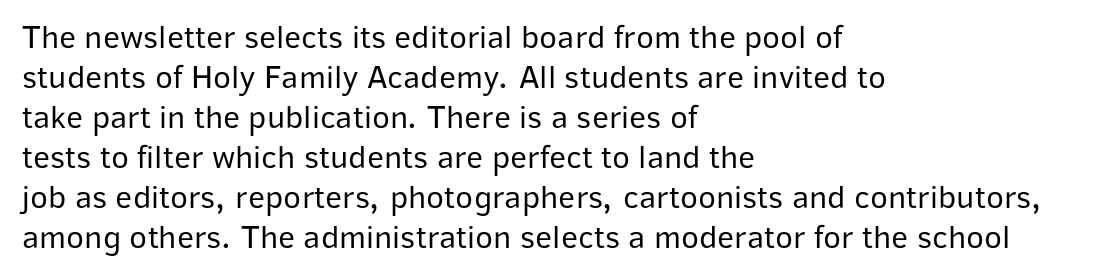
The face used here is proportionally spaced, like ordinary book or web type. The tracking reads as untouched default to a designer's eye. Style check: upright. The lines are quadded left.
